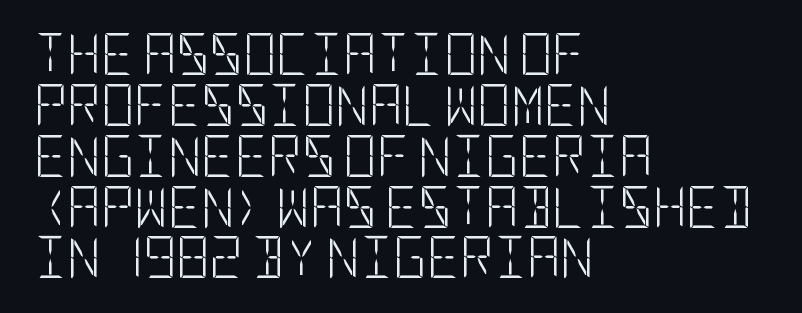
The image shows 41 px light, condensed sans-serif type, upright; set left-aligned, line spacing 1.24x, normal letter spacing, not underlined; low stroke contrast and a large x-height.
